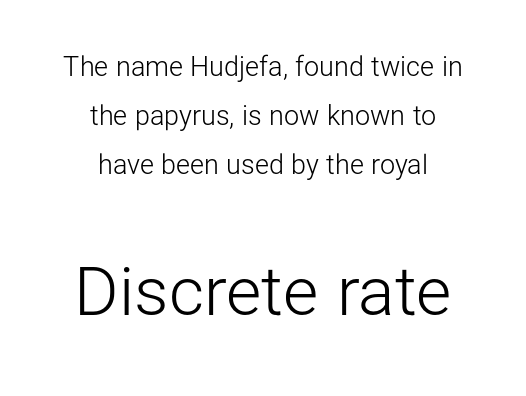
The image shows 68 px light sans-serif type, upright; set centered, line spacing 1.81x, normal letter spacing, not underlined; the second (bottom) block is 2.52x larger; low stroke contrast and a medium x-height.
